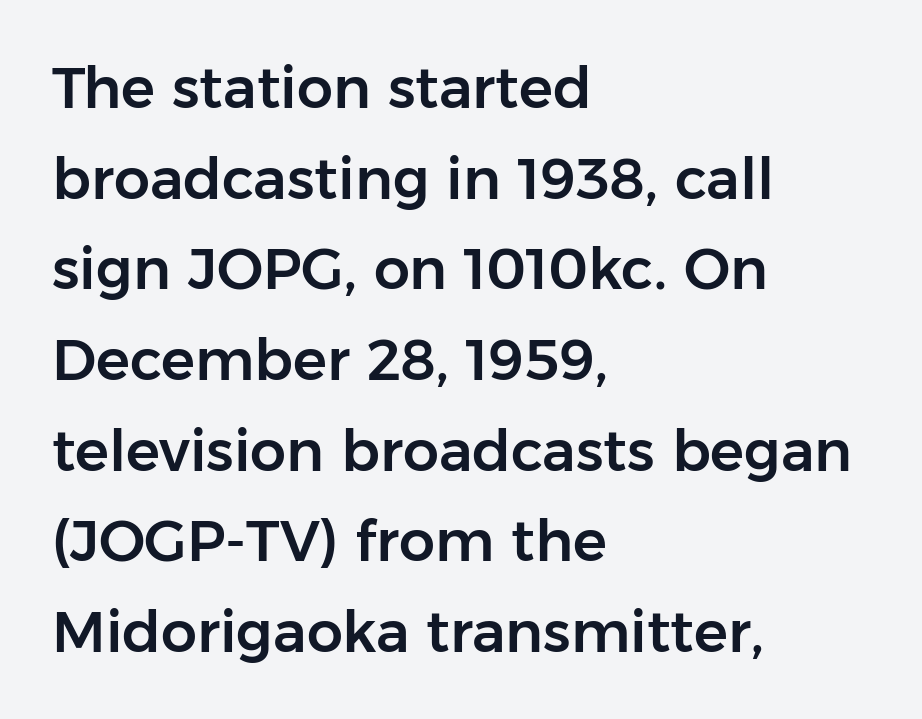
The image shows 57 px sans-serif type, upright; set left-aligned, normal line spacing (1.59x), normal letter spacing, not underlined; low stroke contrast and a medium x-height.
